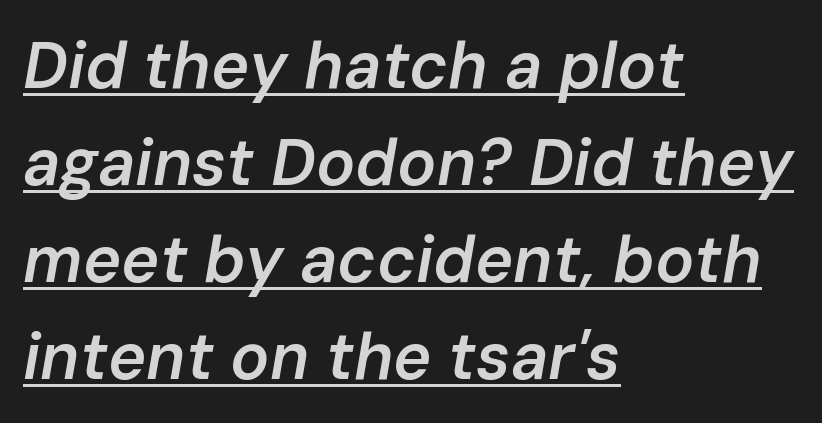
{"italic": "yes", "lean": "right", "slant_degrees": 10, "bold": "semi", "weight": "semibold", "width": "normal", "stroke_contrast": "low", "x_height": "medium", "monospaced": "no", "underline": "yes", "align": "left", "line_spacing": "normal", "line_spacing_ratio": 1.49, "letter_spacing": "normal", "letter_spacing_em": 0.0, "glyph_px": 65}
